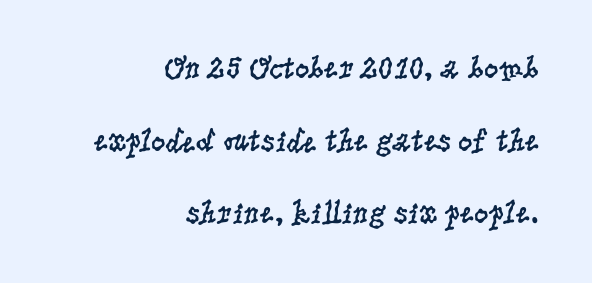
{"serif": "yes", "bold": "no", "weight": "regular", "width": "condensed", "stroke_contrast": "low", "x_height": "large", "monospaced": "no", "underline": "no", "align": "right", "line_spacing": "loose", "line_spacing_ratio": 2.27, "letter_spacing": "normal", "letter_spacing_em": 0.0, "glyph_px": 32}
